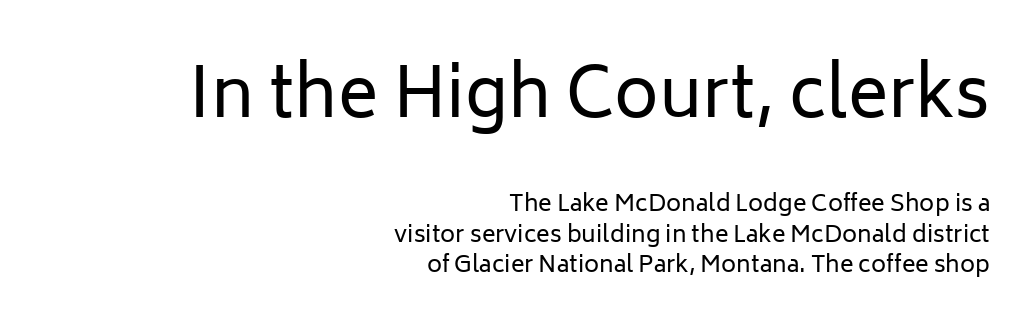
The image shows 68 px regular-weight sans-serif type, upright; set right-aligned, normal line spacing (1.32x), normal letter spacing, not underlined; the first (top) block is 2.96x larger; low stroke contrast and a medium x-height.
